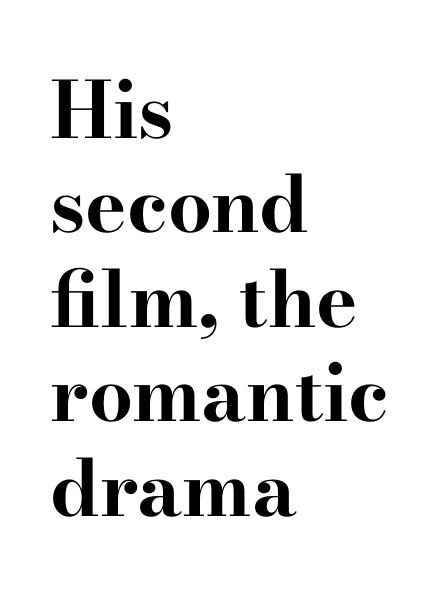
{"serif": "yes", "italic": "no", "bold": "yes", "weight": "bold", "width": "wide", "stroke_contrast": "high", "x_height": "small", "monospaced": "no", "underline": "no", "align": "left", "line_spacing_ratio": 1.21, "letter_spacing": "normal", "letter_spacing_em": 0.0, "glyph_px": 78}
